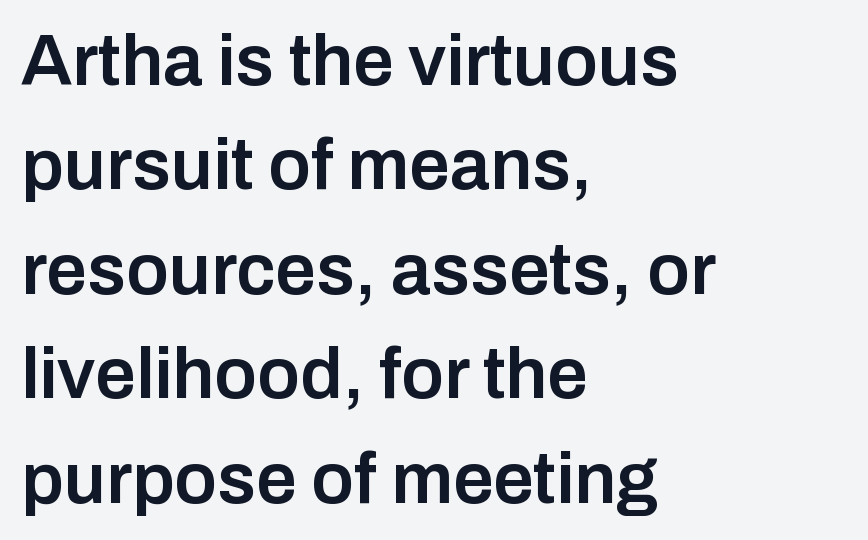
Do the letters lean? They stand straight. The face used here is rendered with its standard letterfit. Each row of text sits above clean, open space. Do the characters align in a grid? No, the font is proportional.
